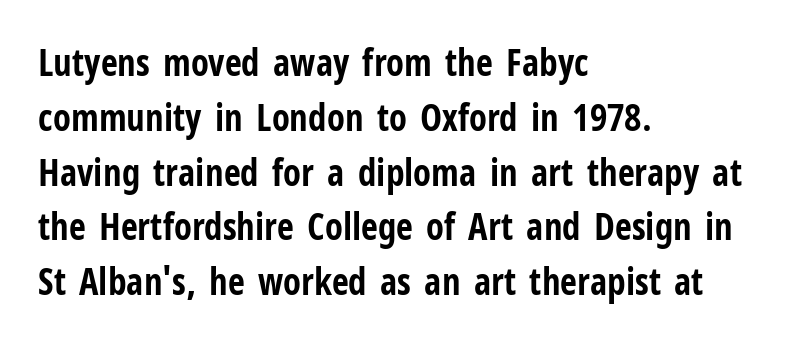
{"serif": "no", "italic": "no", "bold": "yes", "weight": "bold", "width": "condensed", "stroke_contrast": "low", "x_height": "medium", "monospaced": "no", "underline": "no", "align": "left", "line_spacing": "normal", "line_spacing_ratio": 1.48, "letter_spacing": "normal", "letter_spacing_em": 0.0, "glyph_px": 37}
